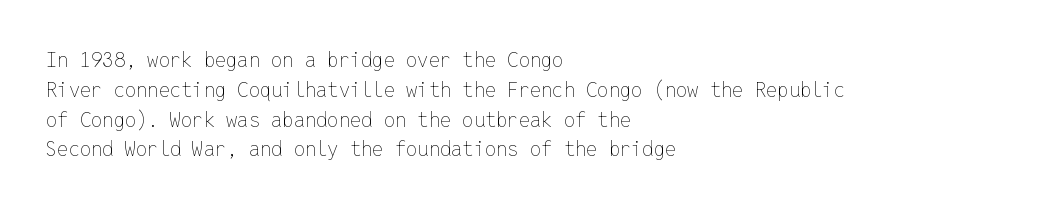
{"italic": "no", "bold": "no", "underline": "no", "align": "left", "line_spacing": "normal", "line_spacing_ratio": 1.49, "letter_spacing": "normal", "letter_spacing_em": 0.0, "glyph_px": 20}
